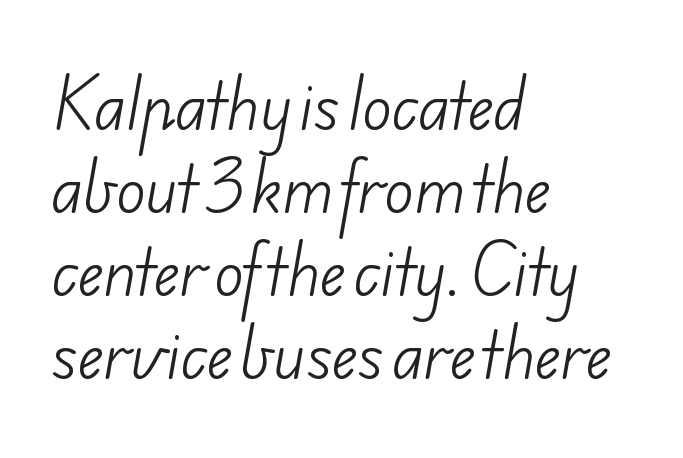
The image shows 61 px light sans-serif type; set left-aligned, normal line spacing (1.36x), normal letter spacing, not underlined; low stroke contrast and a small x-height.
